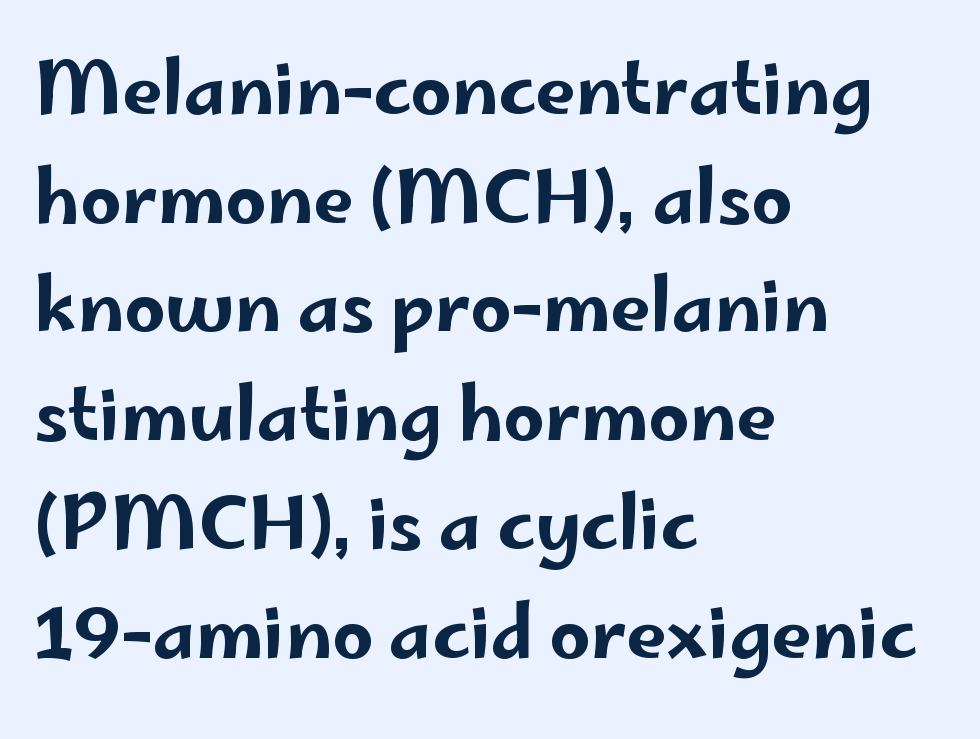
{"serif": "no", "italic": "no", "width": "wide", "stroke_contrast": "low", "x_height": "small", "monospaced": "no", "underline": "no", "align": "left", "line_spacing": "normal", "line_spacing_ratio": 1.51, "letter_spacing": "normal", "letter_spacing_em": 0.0, "glyph_px": 72}
